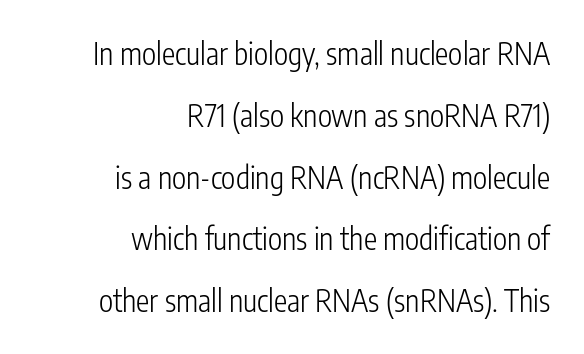
The face used here is proportionally spaced, like ordinary book or web type. Honestly, the letter spacing is just normal — you wouldn't notice it. The glyphs are unaccompanied by any horizontal stroke below them. Baseline-to-baseline distance is far greater than the letter height.
